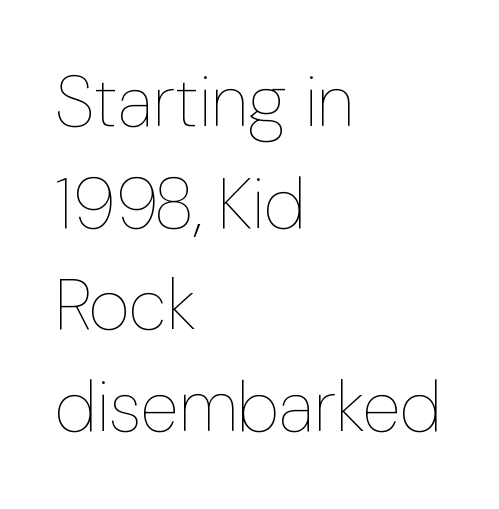
Regarding leading, the lines here are spaced in the standard way. Note the varied advance widths — an 'i' is clearly narrower than an 'm'. The paragraph has a hard left edge and a soft right edge. Beneath every word, the page is bare.
